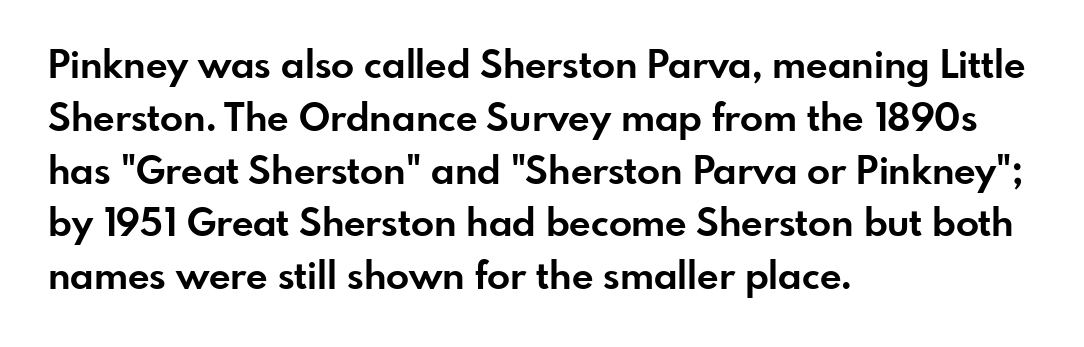
{"serif": "no", "italic": "no", "bold": "yes", "weight": "bold", "width": "normal", "stroke_contrast": "low", "x_height": "small", "monospaced": "no", "underline": "no", "align": "left", "line_spacing": "normal", "line_spacing_ratio": 1.39, "letter_spacing": "normal", "letter_spacing_em": 0.0, "glyph_px": 38}
